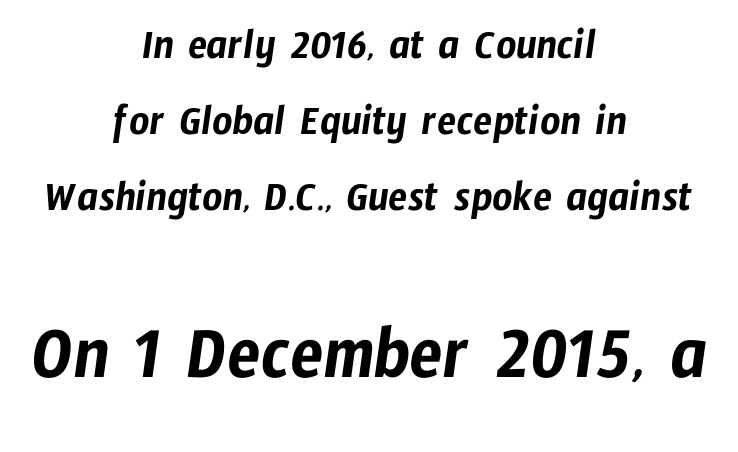
The image shows 77 px condensed sans-serif type; set centered, line spacing 1.73x, normal letter spacing, not underlined; the second (bottom) block is 1.75x larger; low stroke contrast and a medium x-height.
